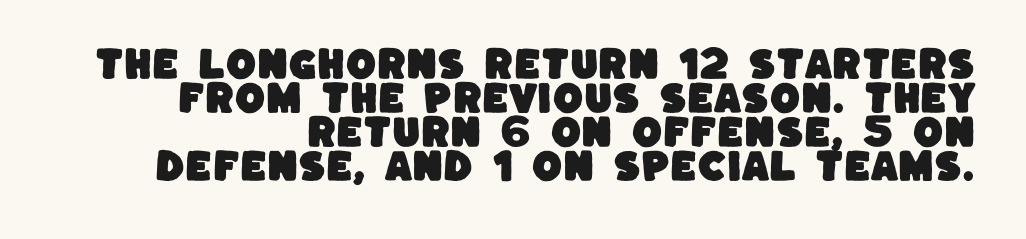
The paragraph has a hard right edge and a soft left edge. This rendering features lettering with no underline. What kind of face is this? One without serifs — a sans. Closely set lines give the paragraph a compact silhouette.
